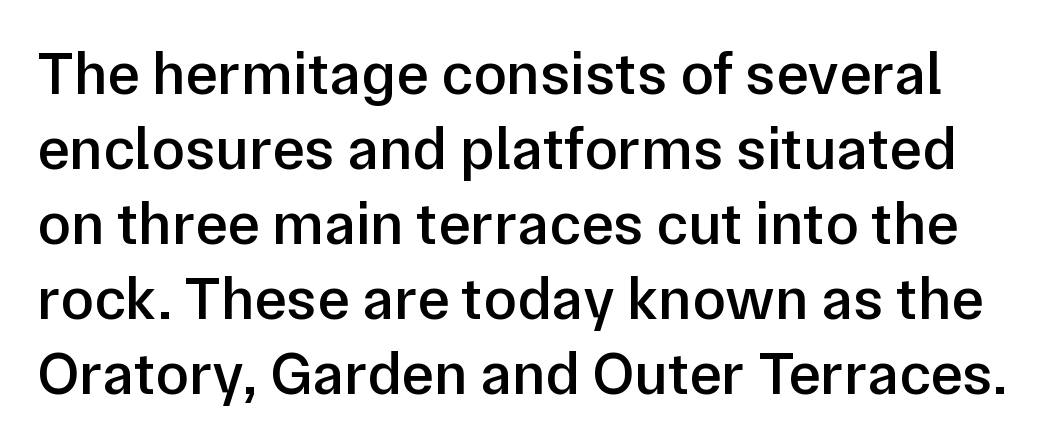
{"serif": "no", "italic": "no", "bold": "semi", "weight": "semibold", "width": "normal", "stroke_contrast": "low", "x_height": "medium", "monospaced": "no", "underline": "no", "line_spacing_ratio": 1.23, "letter_spacing": "normal", "letter_spacing_em": 0.0, "glyph_px": 61}
